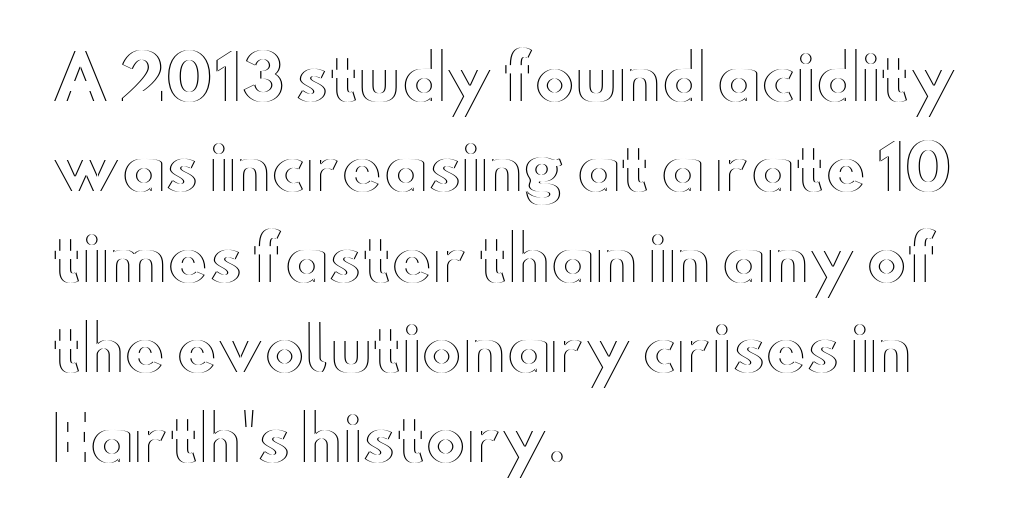
{"italic": "no", "width": "wide", "x_height": "small", "monospaced": "no", "underline": "no", "align": "left", "line_spacing": "normal", "line_spacing_ratio": 1.48, "letter_spacing": "normal", "letter_spacing_em": 0.0, "glyph_px": 61}
